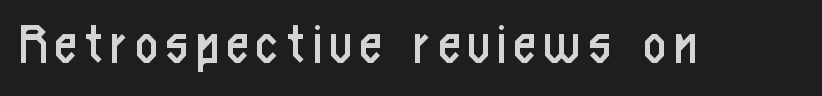
The typography opts for an upright posture over an oblique one. Bare-footed words on every line. Observe the absence of serifs on each vertical stroke in this sample. Is the stroke heavy? The answer is a plain regular-or-lighter.
